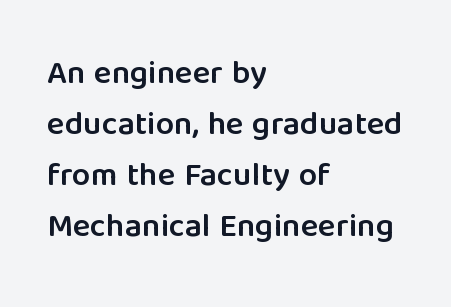
Think of a printed novel: that variable character pitch is what you see here. Spacing between characters is what you'd get straight out of the box. A classic flush-left, rag-right setting is used for this passage. Nothing sits at the stroke ends, so this counts as sans-serif. Just letters on the line, the space beneath them empty. Every letter is mildly thick-stroked: semibold rather than bold.
